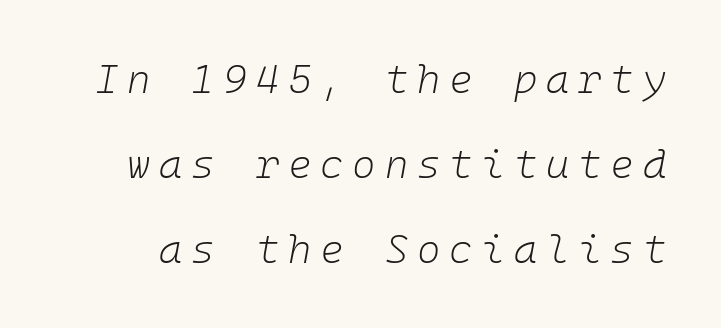
{"italic": "yes", "lean": "right", "slant_degrees": 10, "bold": "no", "weight": "light", "width": "normal", "stroke_contrast": "low", "x_height": "medium", "monospaced": "yes", "underline": "no", "line_spacing": "loose", "line_spacing_ratio": 2.12, "letter_spacing": "wide", "letter_spacing_em": 0.22, "glyph_px": 40}
